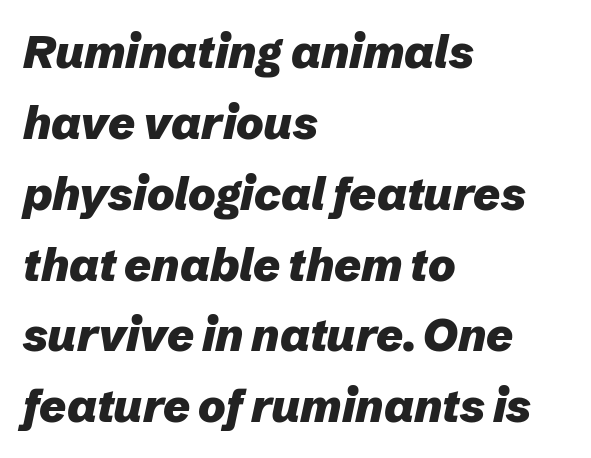
The image shows 46 px heavy type, italic (leaning right); set left-aligned, normal line spacing (1.54x), normal letter spacing, not underlined; low stroke contrast and a medium x-height.
